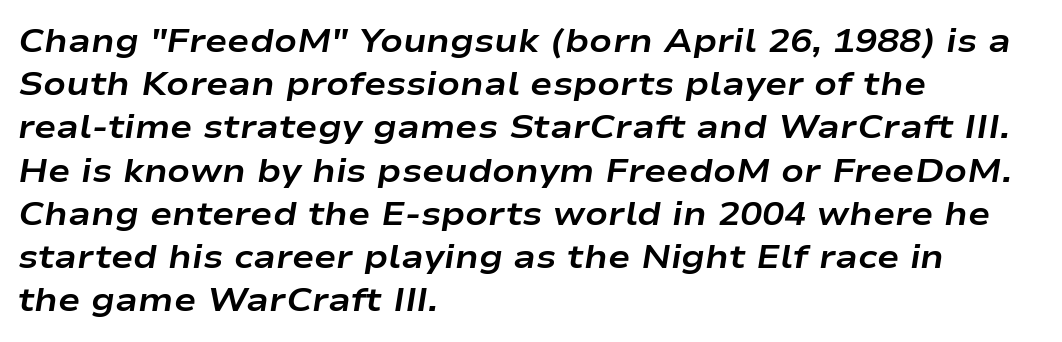
Q: Is the text bold? A: Yes.
Q: Is the text italic (slanted)? A: Yes, it leans right by about 9 degrees.
Q: Is the text underlined? A: No.
Q: How is the paragraph aligned? A: Left-aligned.
Q: Is the spacing between letters normal or unusually wide? A: Normal.
Q: Is the spacing between lines tight, normal or loose? A: Normal.
Q: Width (condensed, normal, or wide)? A: Wide.
Q: Stroke contrast? A: Low.
Q: x-height? A: Medium.
Q: Monospaced? A: No.
